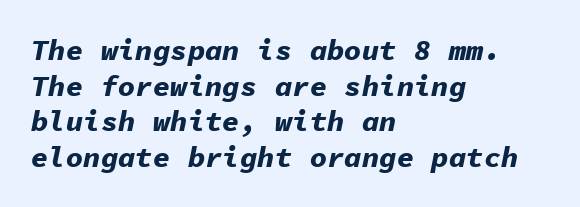
The image shows 29 px bold type, italic (leaning right), monospaced; set left-aligned, line spacing 1.23x, normal letter spacing, not underlined; low stroke contrast and a medium x-height.
